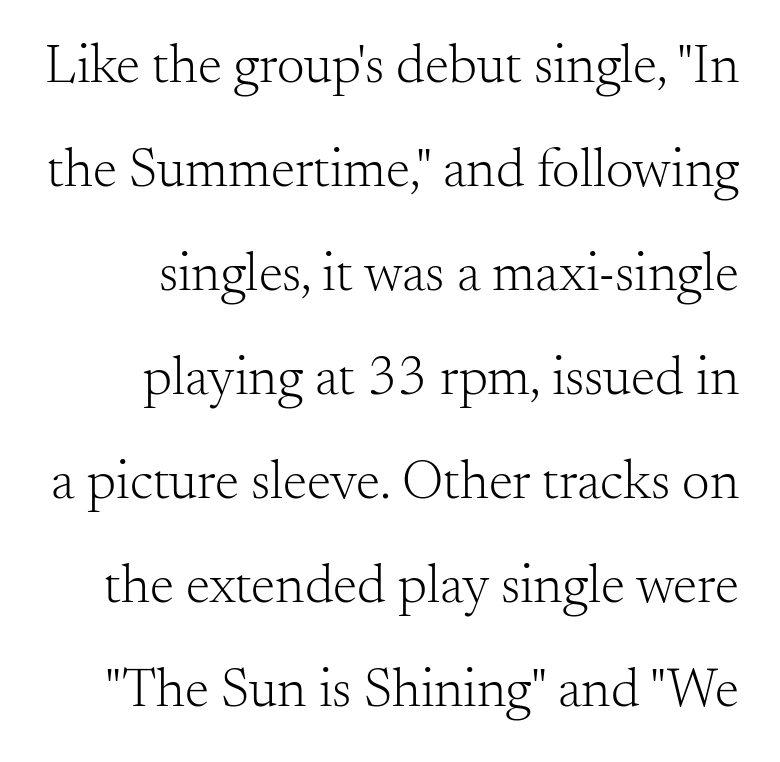
The image shows 55 px light serif type, upright; set line spacing 1.89x, normal letter spacing, not underlined; medium stroke contrast and a small x-height.
